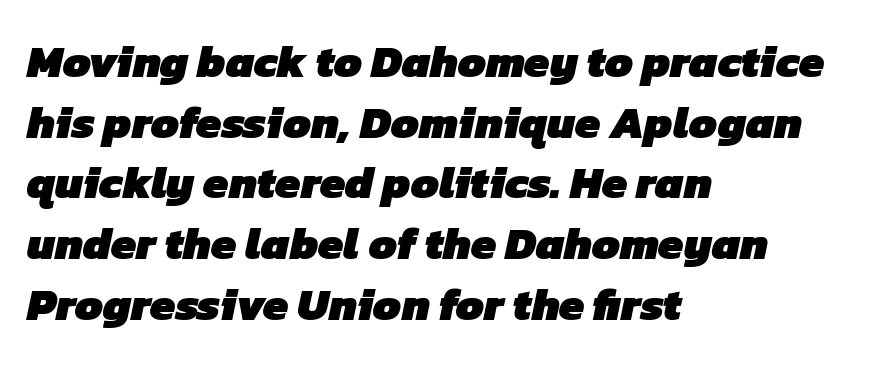
Short and long lines alike share a common starting point at left. Quick note: interline space is typical. In terms of letterform style, serifs are entirely absent. Type without underlining. This sample has the flowing, uneven cadence of proportional lettering.
